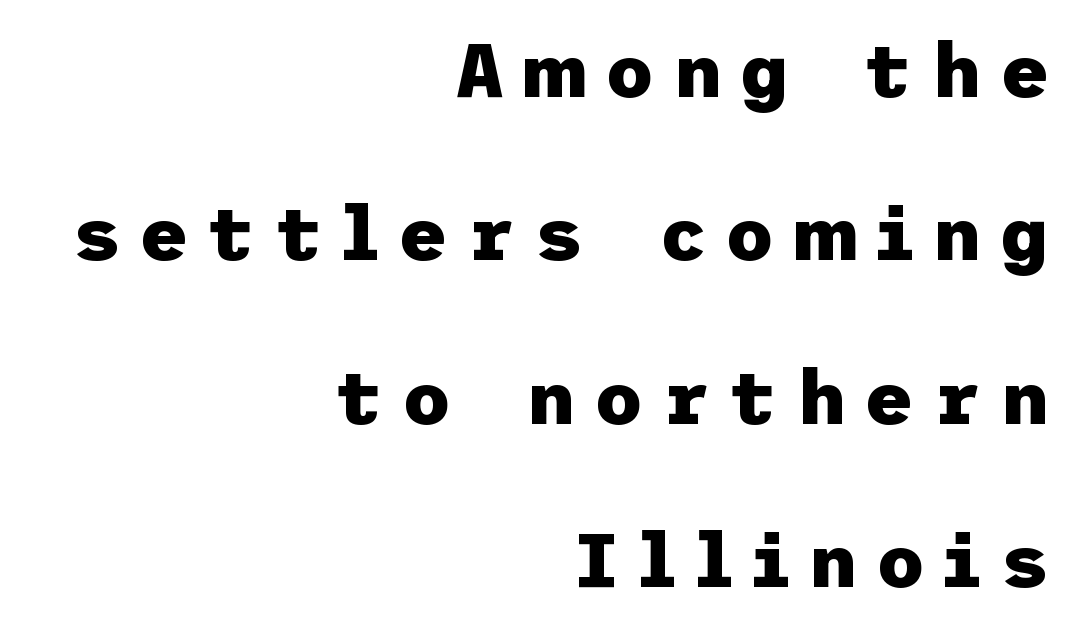
{"serif": "no", "italic": "no", "bold": "yes", "weight": "heavy", "width": "normal", "stroke_contrast": "low", "x_height": "medium", "underline": "no", "align": "right", "line_spacing": "loose", "line_spacing_ratio": 2.15, "letter_spacing": "wide", "letter_spacing_em": 0.24, "glyph_px": 76}
